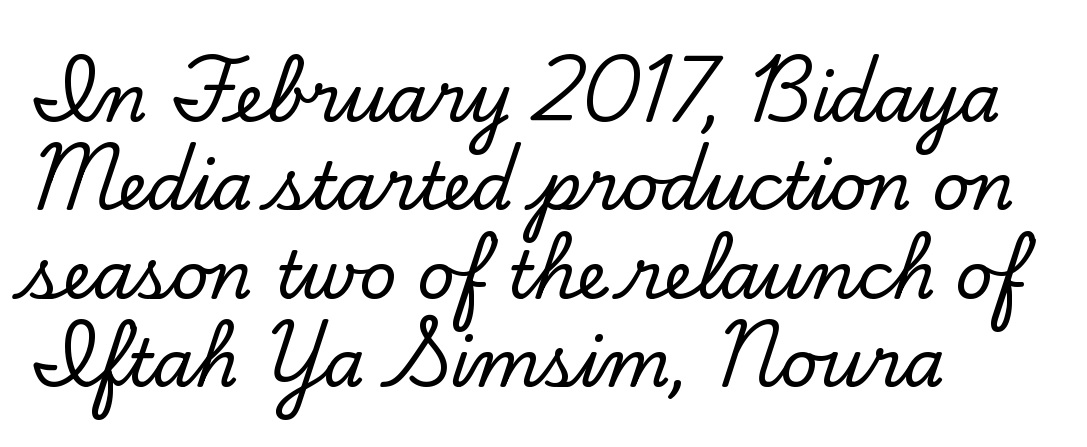
Q: Is the text italic (slanted)? A: Yes.
Q: Is the typeface a serif or a sans-serif typeface? A: Serif.
Q: Is the text underlined? A: No.
Q: How is the paragraph aligned? A: Left-aligned.
Q: Is the spacing between letters normal or unusually wide? A: Normal.
Q: Is the spacing between lines tight, normal or loose? A: Normal.
Q: Width (condensed, normal, or wide)? A: Normal.
Q: Stroke contrast? A: Low.
Q: x-height? A: Small.
Q: Monospaced? A: No.
